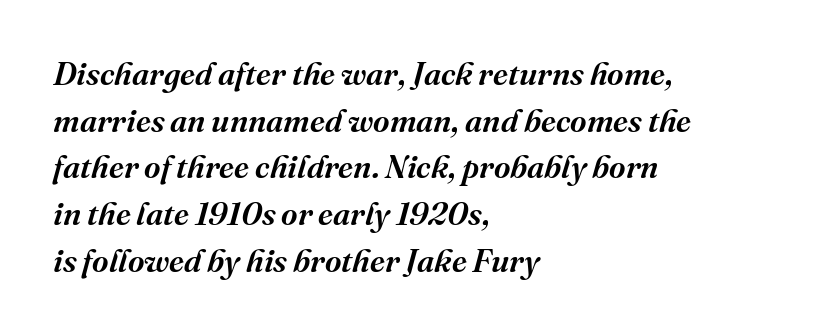
Q: Is the text bold? A: Semi-bold.
Q: Is the text italic (slanted)? A: Yes, it leans right by about 16 degrees.
Q: Is the typeface a serif or a sans-serif typeface? A: Serif.
Q: Is the text underlined? A: No.
Q: How is the paragraph aligned? A: Left-aligned.
Q: Is the spacing between letters normal or unusually wide? A: Normal.
Q: Is the spacing between lines tight, normal or loose? A: Normal.
Q: Width (condensed, normal, or wide)? A: Normal.
Q: Stroke contrast? A: Medium.
Q: x-height? A: Medium.
Q: Monospaced? A: No.
